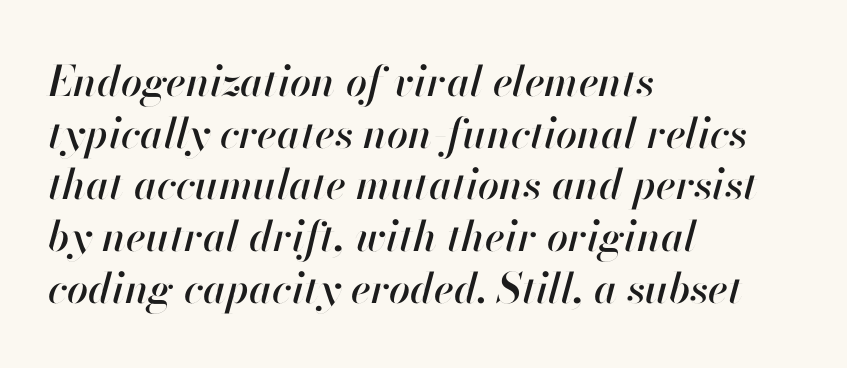
Q: Is the text italic (slanted)? A: Yes, it leans right by about 13 degrees.
Q: Is the text underlined? A: No.
Q: How is the paragraph aligned? A: Left-aligned.
Q: Is the spacing between letters normal or unusually wide? A: Normal.
Q: Width (condensed, normal, or wide)? A: Normal.
Q: Stroke contrast? A: High.
Q: x-height? A: Small.
Q: Monospaced? A: No.
